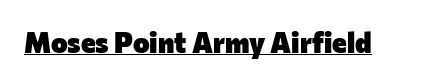
The image shows 28 px heavy sans-serif type, upright; set normal letter spacing, underlined; low stroke contrast and a medium x-height.
